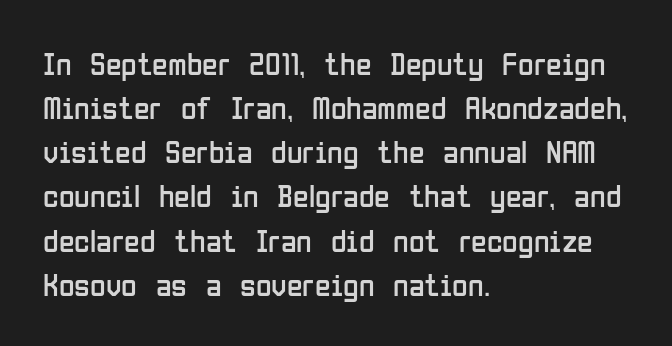
Q: Is the text bold? A: No.
Q: Is the text italic (slanted)? A: No, it is upright.
Q: Is the typeface a serif or a sans-serif typeface? A: Sans-serif.
Q: Is the text underlined? A: No.
Q: How is the paragraph aligned? A: Left-aligned.
Q: Is the spacing between letters normal or unusually wide? A: Normal.
Q: Is the spacing between lines tight, normal or loose? A: Normal.
Q: Width (condensed, normal, or wide)? A: Condensed.
Q: Stroke contrast? A: Low.
Q: x-height? A: Medium.
Q: Monospaced? A: No.
